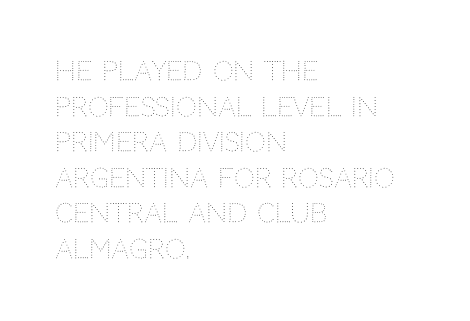
Q: Is the text bold? A: No.
Q: Is the text italic (slanted)? A: No, it is upright.
Q: Is the text underlined? A: No.
Q: How is the paragraph aligned? A: Left-aligned.
Q: Is the spacing between letters normal or unusually wide? A: Normal.
Q: Is the spacing between lines tight, normal or loose? A: Normal.
